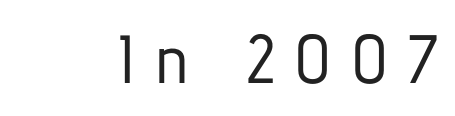
Check where the strokes stop: nothing finishes them off — pure sans. Just letters on the line, the space beneath them empty. This sample uses expanded letter spacing, leaving extra air between glyphs. A typesetter would mark this as roman, not italic.
